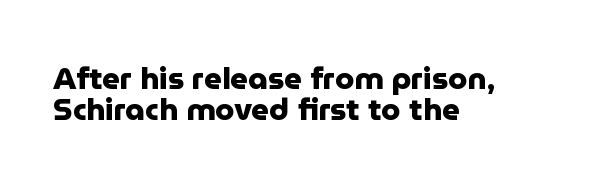
Weight check: bold — yes, fully. Is this a sans? Yes — the strokes have no serifs. The designer dialed line spacing down below the default. Horizontally, the lines are justified to the leading edge only.
